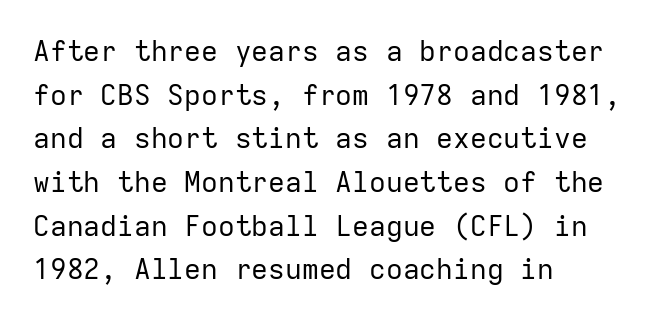
The image shows 28 px regular-weight sans-serif type, upright, monospaced; set left-aligned, normal line spacing (1.56x), normal letter spacing, not underlined; low stroke contrast and a medium x-height.
